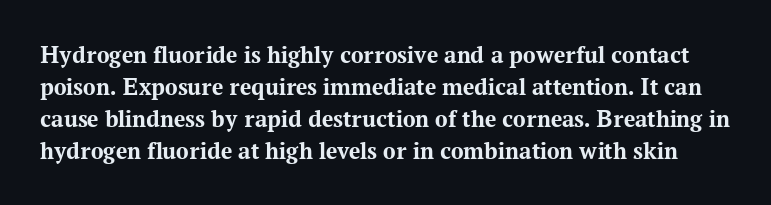
Q: Is the text bold? A: Yes.
Q: Is the text italic (slanted)? A: No, it is upright.
Q: Is the text underlined? A: No.
Q: Is the spacing between letters normal or unusually wide? A: Normal.
Q: Is the spacing between lines tight, normal or loose? A: Normal.
